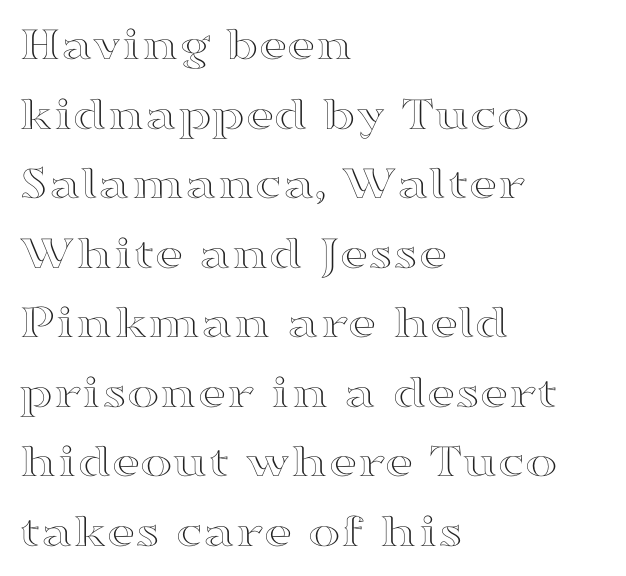
The paragraph shown leans on its left margin. This is the regular roman posture of the typeface. Honestly, there is no underline to notice here at all. The block of text has a typical density, with ordinary space between rows. Spacing verdict: proportional, widths tailored to each character. Characters follow at the spacing the type designer built in.
